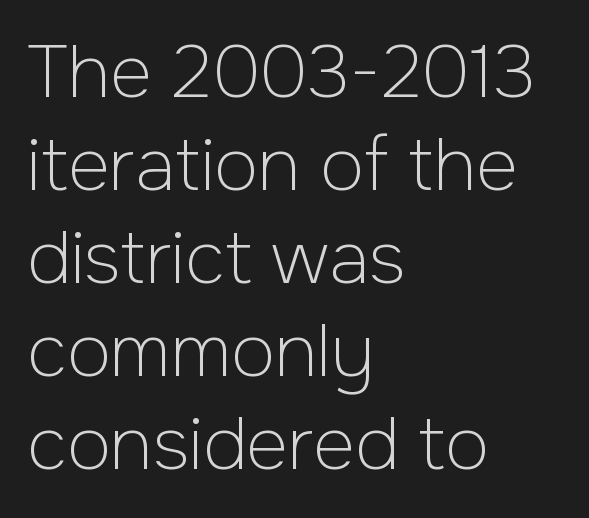
The image shows 72 px light sans-serif type, upright; set left-aligned, normal line spacing (1.29x), normal letter spacing, not underlined; low stroke contrast and a medium x-height.
